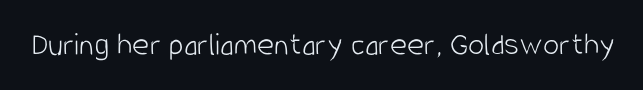
This rendering features lettering with no underline. If you drew a line through each stem, it would be perfectly vertical. Spacing verdict: proportional, widths tailored to each character. The horizontal fit of the characters is conventional and even. Unlike a traditional serif, this face leaves its strokes unadorned. Ink coverage per letter is moderate at most.
